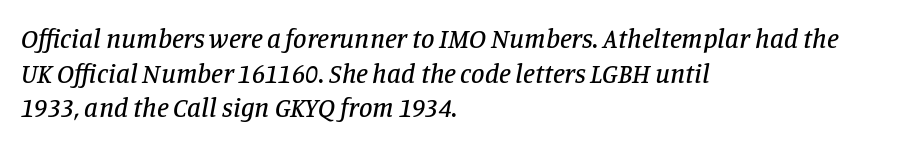
The image shows 27 px text type, italic (leaning right); set left-aligned, normal line spacing (1.28x), normal letter spacing, not underlined.
